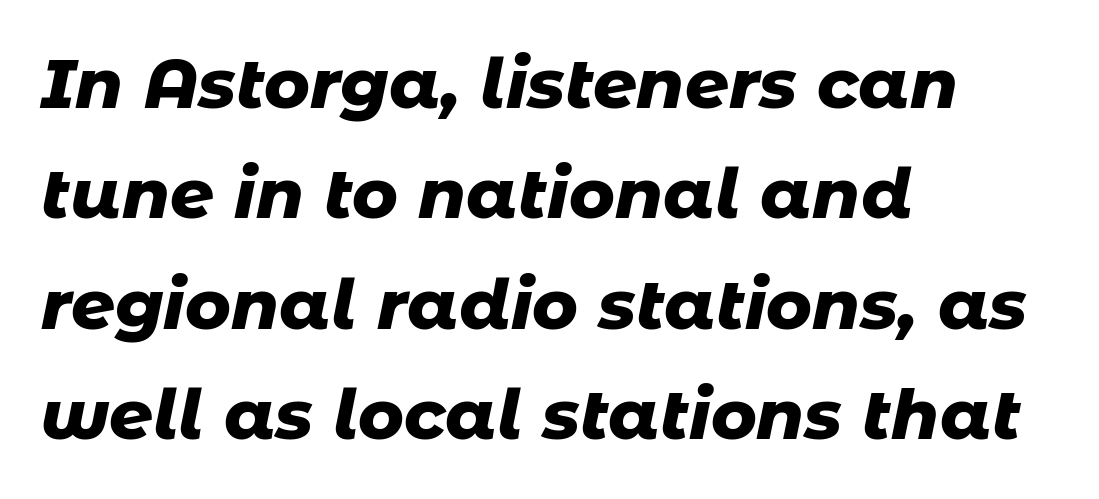
Does the copy run flush right? No — it runs flush left. The block of text has a typical density, with ordinary space between rows. The zone under the glyphs is completely vacant. Compared with typical body copy, the letter spacing here is the same. An italicized treatment has been applied to the whole sample. Emphasis by weight is at full strength: bold.
